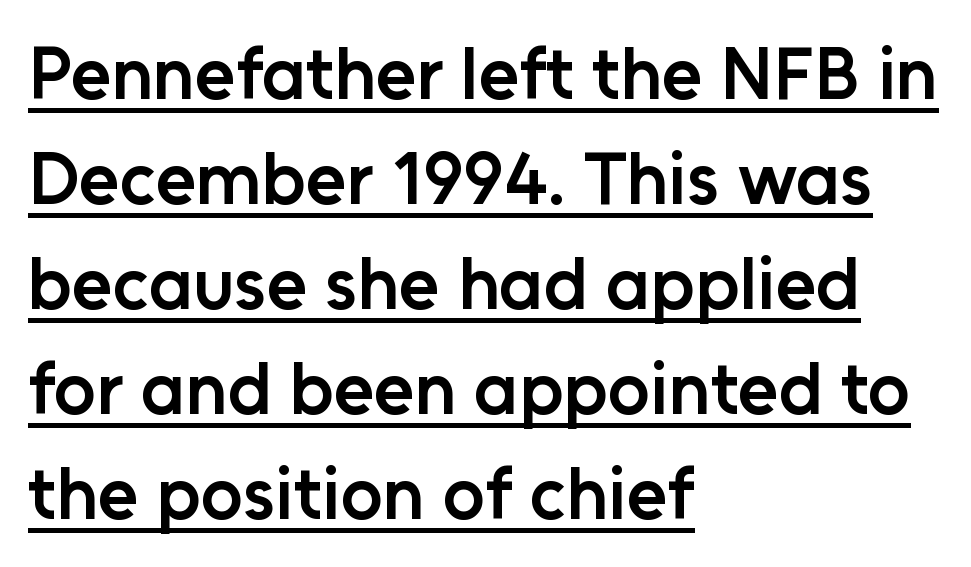
{"serif": "no", "italic": "no", "bold": "semi", "weight": "semibold", "width": "normal", "stroke_contrast": "low", "x_height": "medium", "monospaced": "no", "underline": "yes", "align": "left", "line_spacing": "normal", "line_spacing_ratio": 1.42, "letter_spacing": "normal", "letter_spacing_em": 0.0, "glyph_px": 74}
